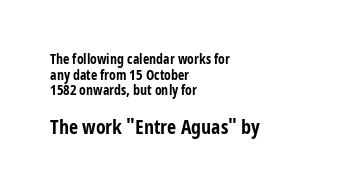
The image shows 20 px bold type, upright; set left-aligned, tight line spacing (1.12x), normal letter spacing, not underlined; the second (bottom) block is 1.43x larger.
